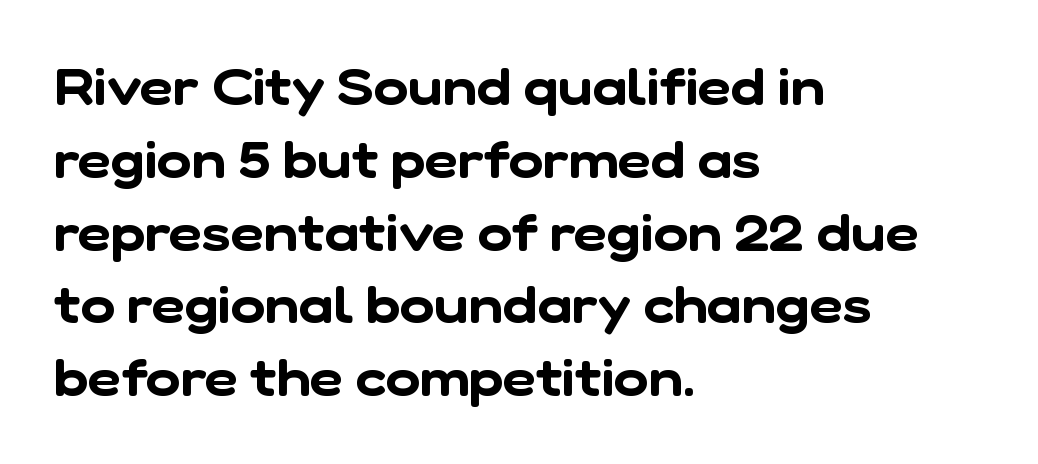
The image shows 52 px sans-serif type; set left-aligned, normal line spacing (1.4x), normal letter spacing, not underlined; low stroke contrast and a medium x-height.
